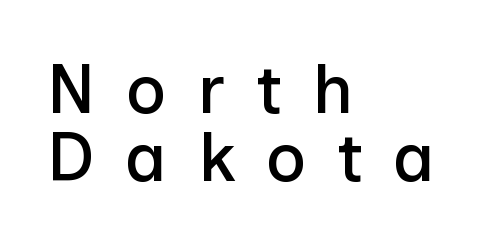
Is this a sans? Yes — the strokes have no serifs. Italic? Not at all — the glyphs are vertical. Substantial extra tracking has been applied to these lines. Proportional: the letters do not fall into vertical columns. Leading is clearly below the norm, producing a dense column.
